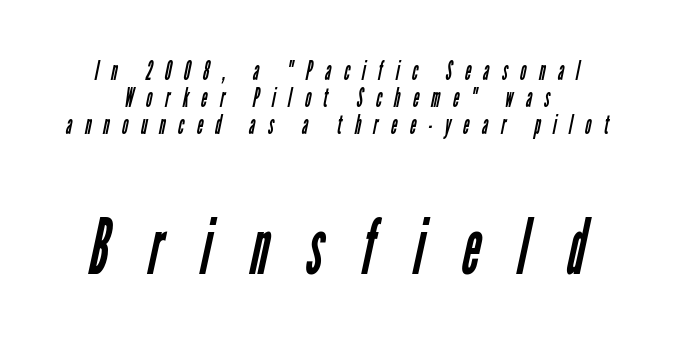
The image shows 78 px regular-weight, condensed sans-serif type; set tight line spacing (1.04x), unusually wide letter spacing (+0.49 em), not underlined; the second (bottom) block is 3.0x larger; low stroke contrast and a medium x-height.
